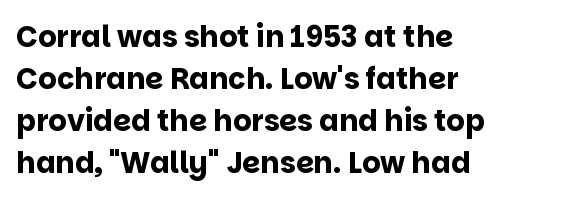
{"serif": "no", "italic": "no", "bold": "yes", "weight": "bold", "width": "normal", "stroke_contrast": "low", "x_height": "large", "monospaced": "no", "underline": "no", "align": "left", "line_spacing": "normal", "line_spacing_ratio": 1.45, "letter_spacing": "normal", "letter_spacing_em": 0.0, "glyph_px": 29}
